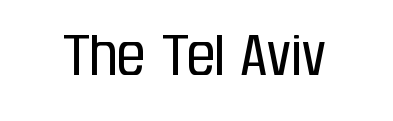
The image shows 56 px regular-weight, condensed sans-serif type, upright; set normal letter spacing, not underlined; low stroke contrast and a large x-height.
